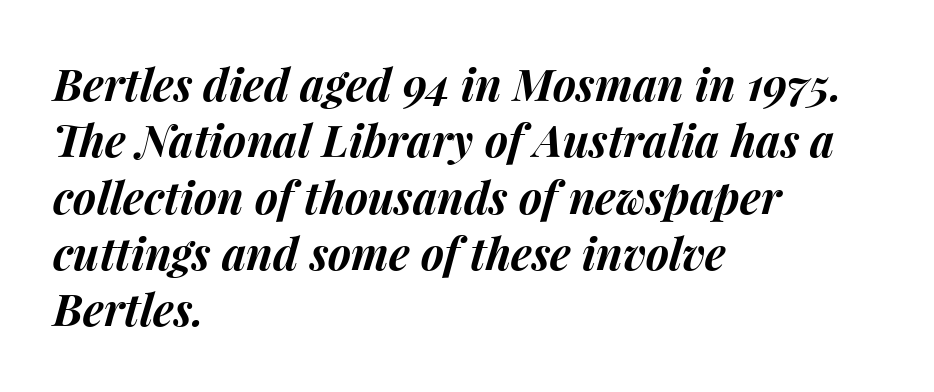
The image shows 44 px bold type, italic (leaning right); set left-aligned, normal line spacing (1.28x), normal letter spacing, not underlined; medium stroke contrast and a medium x-height.
